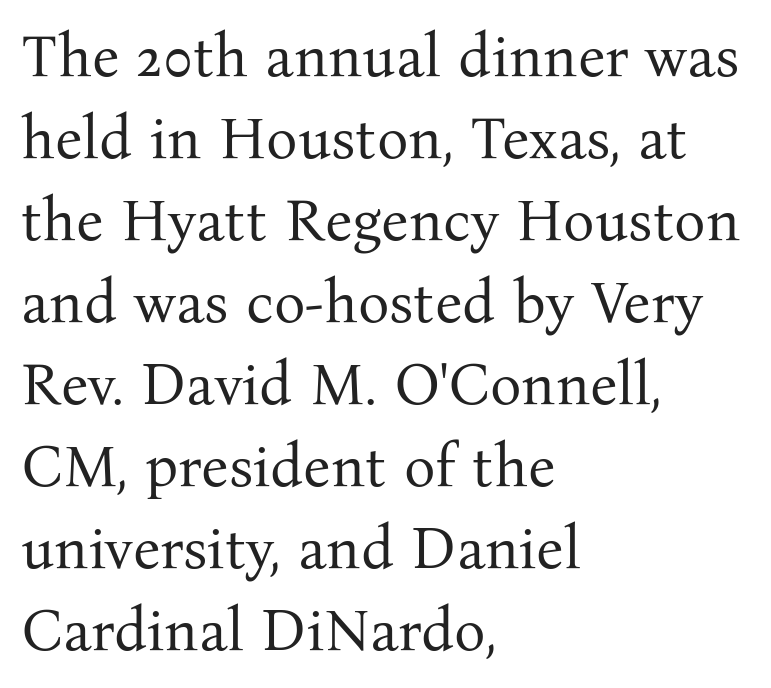
Alignment: flush left. Words float on clear page, feet unadorned. Honestly, the letter spacing is just normal — you wouldn't notice it. Look at the bottom of the vertical strokes: they flare into serifs here. The font's upright variant was chosen for this text.
